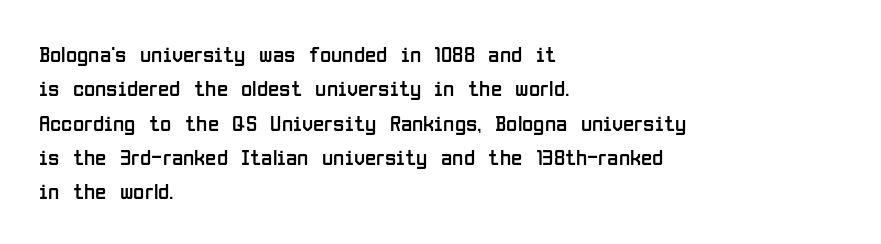
{"italic": "no", "bold": "no", "underline": "no", "align": "left", "line_spacing": "normal", "line_spacing_ratio": 1.49, "letter_spacing": "normal", "letter_spacing_em": 0.0, "glyph_px": 23}
